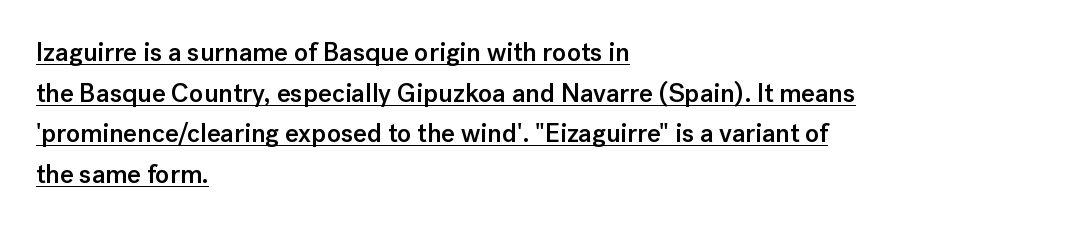
The image shows 26 px text type, upright; set left-aligned, normal line spacing (1.56x), normal letter spacing, underlined.
